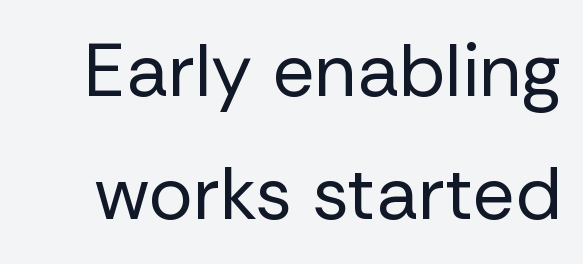
Here the designer chose a conventional face with non-uniform glyph widths. Words float on clear page, feet unadorned. Is the stroke heavy? The answer is a plain regular-or-lighter. Is there much room between lines? A standard amount, neither cramped nor airy. These lines keep a tight, regular rhythm from letter to letter. Ascenders rise straight up at ninety degrees.
